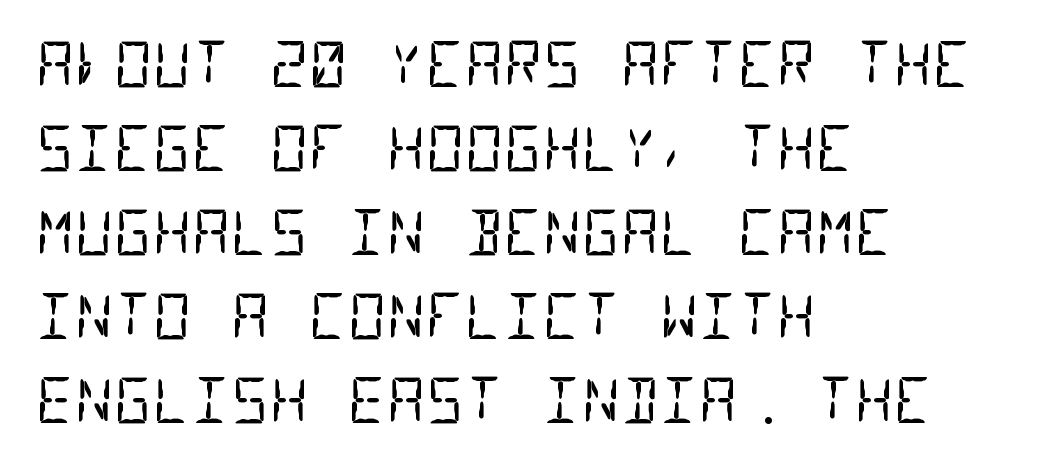
{"serif": "no", "bold": "no", "weight": "regular", "width": "condensed", "stroke_contrast": "low", "x_height": "large", "monospaced": "yes", "underline": "no", "align": "left", "line_spacing": "normal", "line_spacing_ratio": 1.4, "letter_spacing": "normal", "letter_spacing_em": 0.0, "glyph_px": 60}
